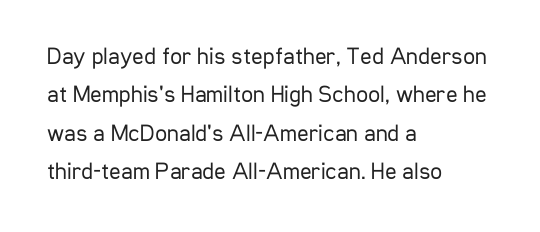
The image shows 24 px text type, upright; set left-aligned, normal line spacing (1.6x), normal letter spacing, not underlined.
